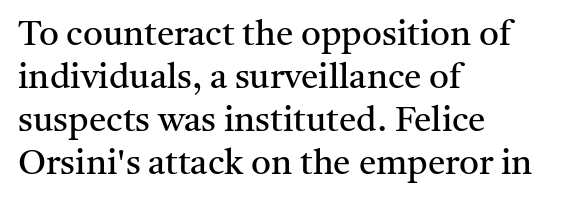
You could not count columns in this text — the font is proportionally spaced. The letters stand straight up with perfectly vertical stems. Inter-character spacing is left at the font's built-in metrics. Descenders are the only things crossing below the line. Line starts are locked; line ends wander. The text was rendered using a seriffed face with decorative stroke endings.
